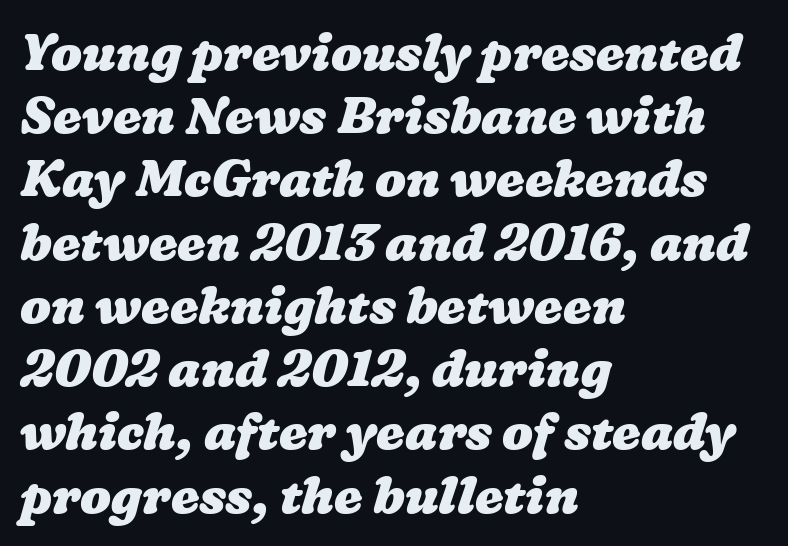
{"bold": "yes", "weight": "heavy", "width": "wide", "stroke_contrast": "low", "x_height": "medium", "monospaced": "no", "underline": "no", "align": "left", "line_spacing_ratio": 1.24, "letter_spacing": "normal", "letter_spacing_em": 0.0, "glyph_px": 51}
